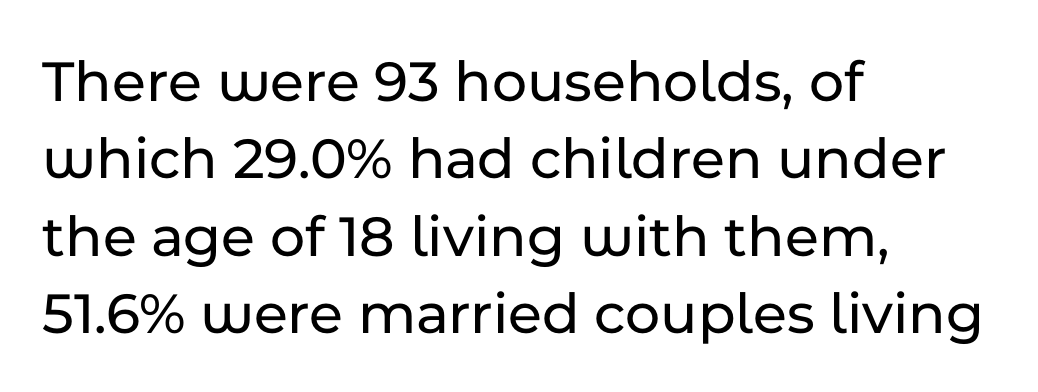
The image shows 60 px sans-serif type, upright; set left-aligned, normal line spacing (1.29x), normal letter spacing, not underlined; low stroke contrast and a medium x-height.
